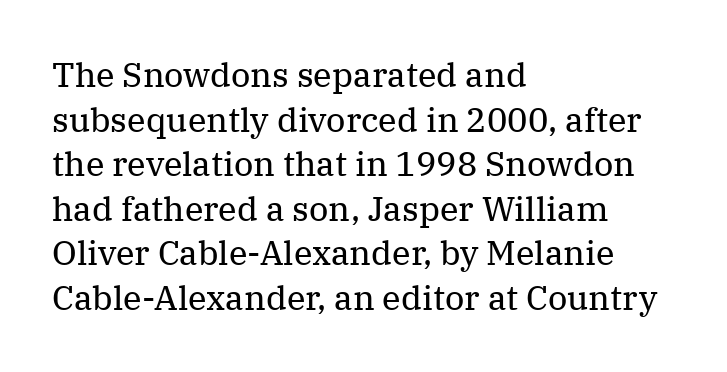
Q: Is the text bold? A: No.
Q: Is the text italic (slanted)? A: No, it is upright.
Q: Is the typeface a serif or a sans-serif typeface? A: Serif.
Q: Is the text underlined? A: No.
Q: How is the paragraph aligned? A: Left-aligned.
Q: Is the spacing between letters normal or unusually wide? A: Normal.
Q: Is the spacing between lines tight, normal or loose? A: Normal.
Q: Width (condensed, normal, or wide)? A: Normal.
Q: Stroke contrast? A: Medium.
Q: x-height? A: Medium.
Q: Monospaced? A: No.
